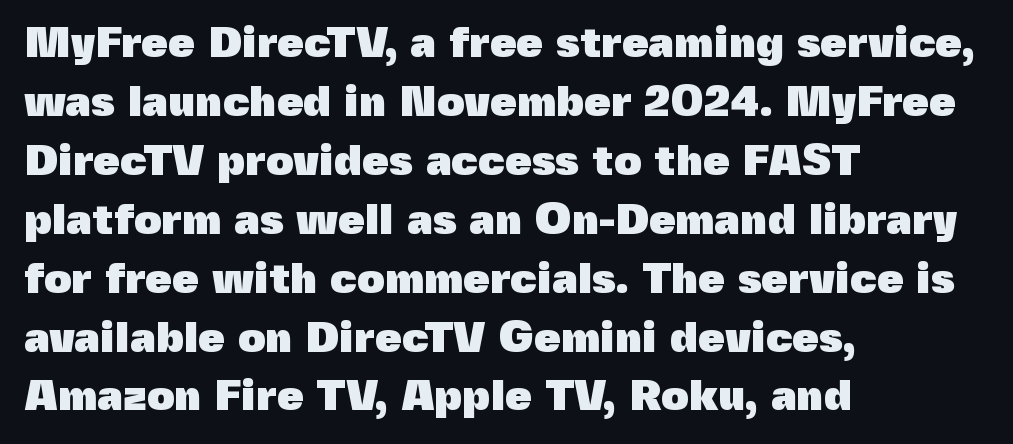
Q: Is the text bold? A: Yes.
Q: Is the text italic (slanted)? A: No, it is upright.
Q: Is the typeface a serif or a sans-serif typeface? A: Sans-serif.
Q: Is the text underlined? A: No.
Q: How is the paragraph aligned? A: Left-aligned.
Q: Is the spacing between letters normal or unusually wide? A: Normal.
Q: Is the spacing between lines tight, normal or loose? A: Normal.
Q: Width (condensed, normal, or wide)? A: Normal.
Q: x-height? A: Medium.
Q: Monospaced? A: No.
